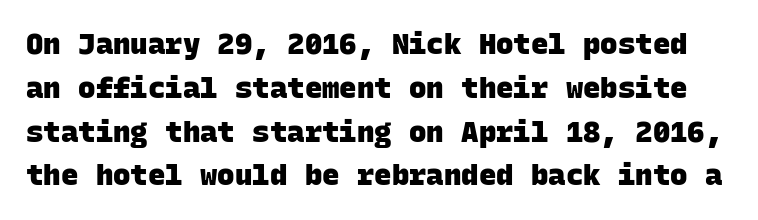
Q: Is the text bold? A: Yes.
Q: Is the typeface a serif or a sans-serif typeface? A: Sans-serif.
Q: Is the text underlined? A: No.
Q: Is the spacing between letters normal or unusually wide? A: Normal.
Q: Is the spacing between lines tight, normal or loose? A: Normal.
Q: Width (condensed, normal, or wide)? A: Normal.
Q: Stroke contrast? A: Low.
Q: x-height? A: Large.
Q: Monospaced? A: Yes.
